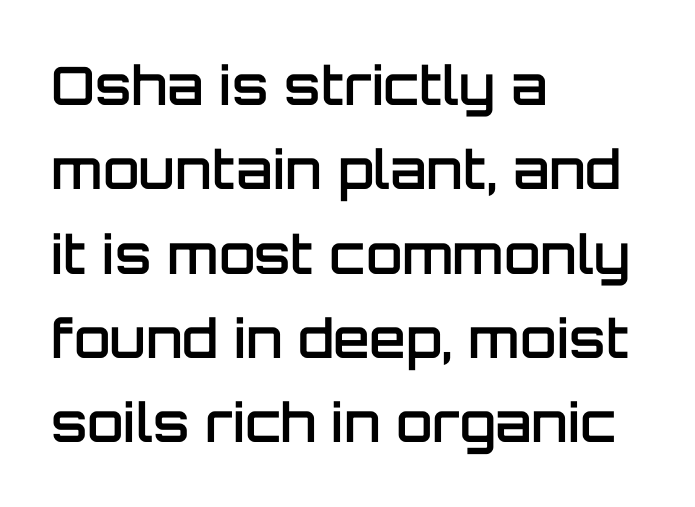
Its strokes are somewhat broadened, the hallmark of semibold type. The ragged edge is on the right, which tells us the setting is flush left. Normally led — the rows are evenly, conventionally spaced. You can tell it's not italic because the verticals are truly vertical. Each letter keeps its own natural width here, so spacing adapts to shape.
